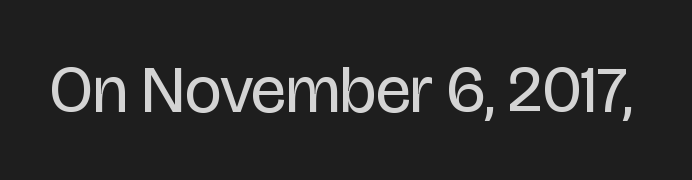
The weight would be labelled regular, book, light, or lighter still. Nobody touched the tracking dial on this one. The face used here is a sans, in the tradition of grotesques and geometrics. Unmarked baselines from the first word to the last. Think of a printed novel: that variable character pitch is what you see here. It's the straight-up-and-down kind of type.
